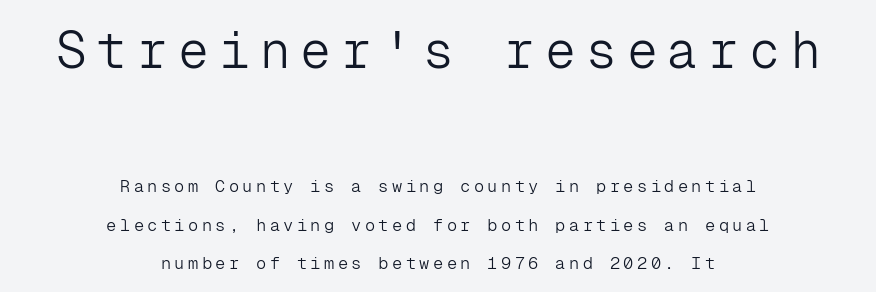
{"serif": "no", "italic": "no", "bold": "no", "weight": "light", "width": "normal", "stroke_contrast": "low", "x_height": "medium", "monospaced": "yes", "underline": "no", "align": "center", "line_spacing": "loose", "line_spacing_ratio": 2.29, "letter_spacing": "wide", "letter_spacing_em": 0.2, "larger_block": "first", "size_ratio": 3.0, "glyph_px": 51}
